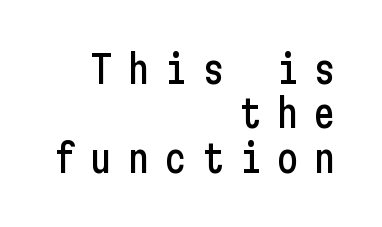
The paragraph has a hard right edge and a soft left edge. A typesetter would call this heavily tracked-out type. A clean baseline with only descenders dipping below it. This is the regular roman posture of the typeface. I'd call this a sans setting — the letters go barefoot.
